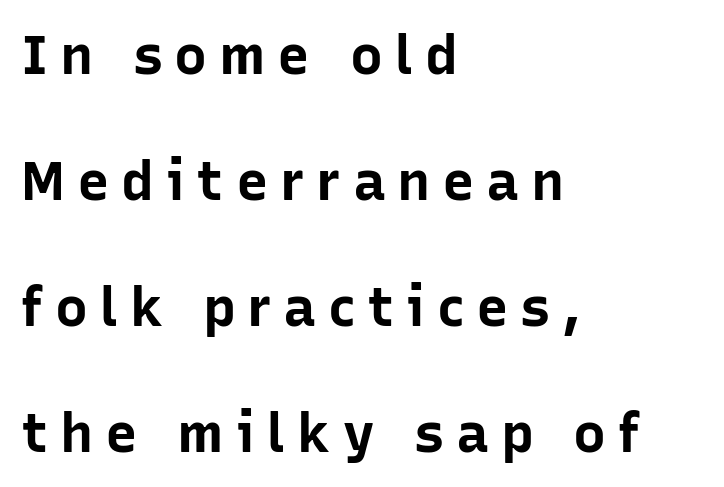
Unlike italic type, these characters show no tilt at all. Someone cranked the tracking dial way up on this one. The paragraph shown leans on its left margin. You could not count columns in this text — the font is proportionally spaced. A typesetter would call this leading open, well beyond the default.
